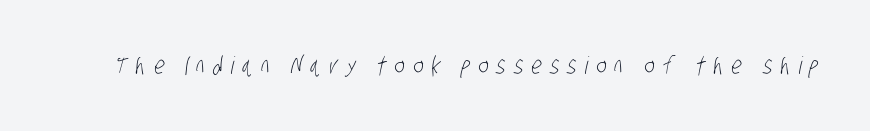
The space directly below the letters is spotless. The type is letterspaced generously, with wide tracking. The face looks like a standard text weight, possibly lighter.
